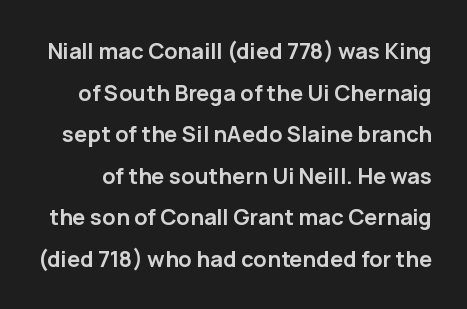
Q: Is the text bold? A: Yes.
Q: Is the text italic (slanted)? A: No, it is upright.
Q: Is the text underlined? A: No.
Q: Is the spacing between letters normal or unusually wide? A: Normal.
